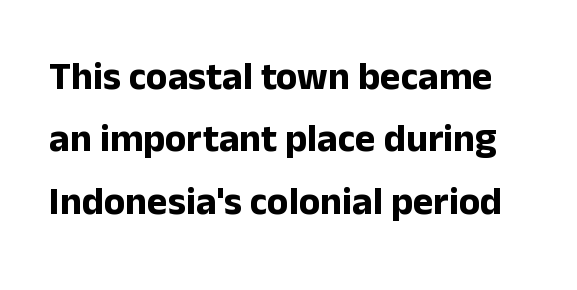
It's the straight-up-and-down kind of type. Classification — sans serif. The rendering keeps characters at their native spacing. Summary of weight: heavy, a full bold. Does the leading feel generous? No, just average. This sample has the flowing, uneven cadence of proportional lettering.
